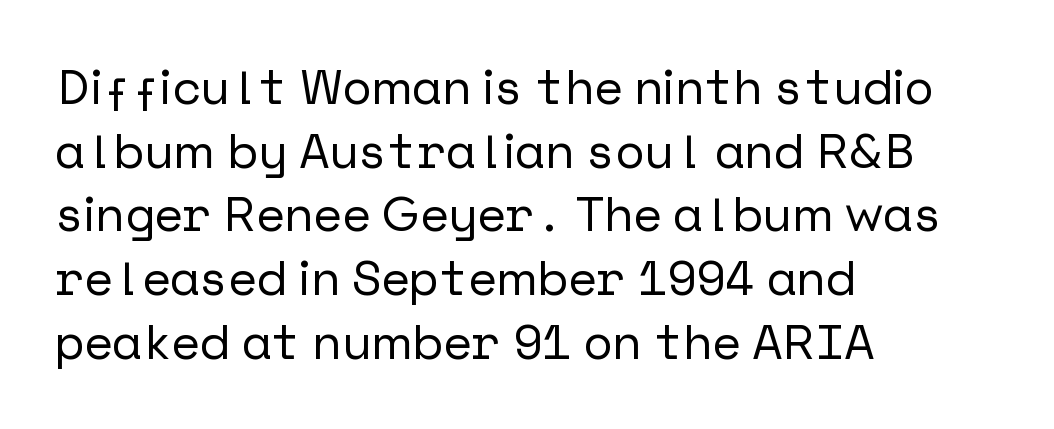
Do the letters lean? They stand straight. Reading down the column, the eye jumps a familiar distance to each next line. I'd call this a sans setting — the letters go barefoot. Letter spacing: default.
